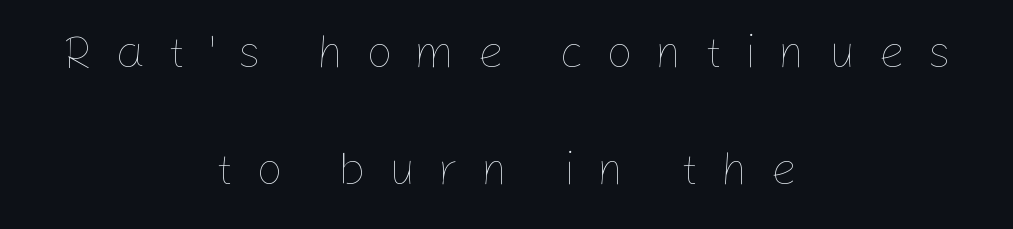
{"italic": "no", "bold": "no", "weight": "thin", "width": "normal", "stroke_contrast": "low", "x_height": "medium", "monospaced": "no", "underline": "no", "align": "center", "line_spacing": "loose", "line_spacing_ratio": 2.5, "letter_spacing": "wide", "letter_spacing_em": 0.47, "glyph_px": 47}
